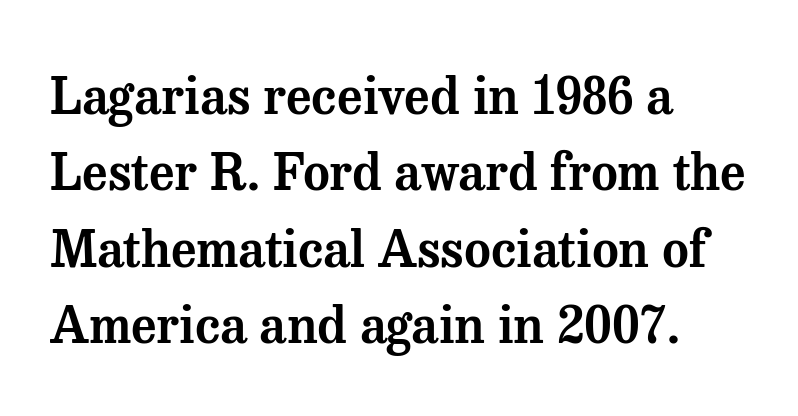
Q: Is the text italic (slanted)? A: No, it is upright.
Q: Is the typeface a serif or a sans-serif typeface? A: Serif.
Q: Is the text underlined? A: No.
Q: How is the paragraph aligned? A: Left-aligned.
Q: Is the spacing between letters normal or unusually wide? A: Normal.
Q: Is the spacing between lines tight, normal or loose? A: Normal.
Q: Width (condensed, normal, or wide)? A: Normal.
Q: Stroke contrast? A: Medium.
Q: x-height? A: Medium.
Q: Monospaced? A: No.
